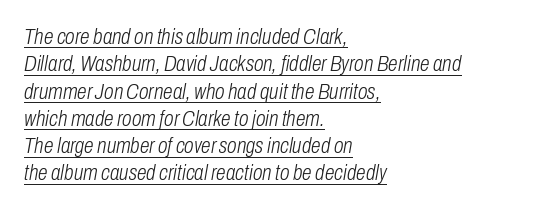
{"italic": "yes", "lean": "right", "slant_degrees": 10, "bold": "no", "underline": "yes", "align": "left", "line_spacing_ratio": 1.24, "letter_spacing": "normal", "letter_spacing_em": 0.0, "glyph_px": 22}
